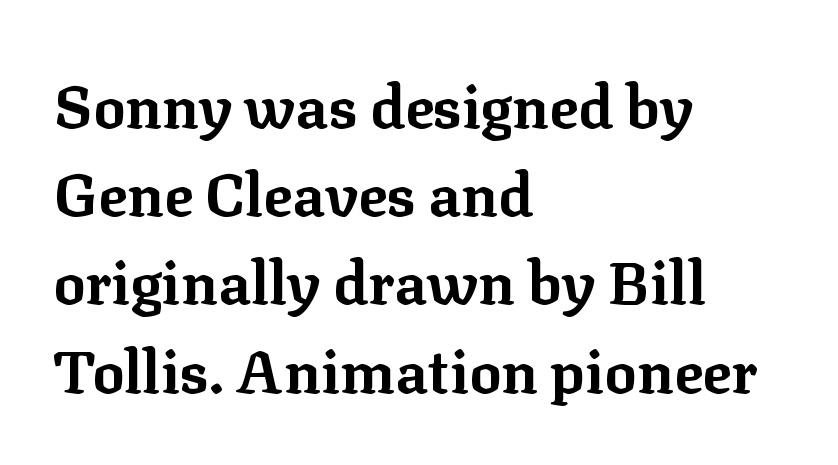
Regarding leading, the lines here are spaced in the standard way. The letters stand straight up with perfectly vertical stems. Short and long lines alike share a common starting point at left. Has an underline been added? It has not.
